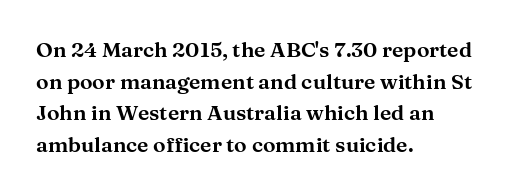
The image shows 21 px text type, upright; set left-aligned, normal line spacing (1.51x), normal letter spacing, not underlined.
